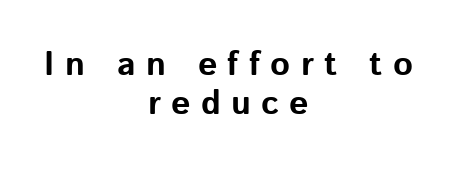
The image shows 34 px bold sans-serif type, upright; set centered, tight line spacing (1.15x), unusually wide letter spacing (+0.3 em), not underlined; low stroke contrast and a medium x-height.
